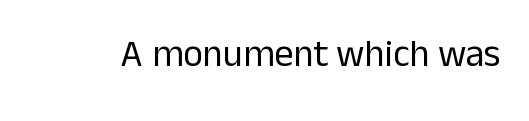
Q: Is the text bold? A: No.
Q: Is the text italic (slanted)? A: No, it is upright.
Q: Is the typeface a serif or a sans-serif typeface? A: Sans-serif.
Q: Is the text underlined? A: No.
Q: Is the spacing between letters normal or unusually wide? A: Normal.
Q: Width (condensed, normal, or wide)? A: Normal.
Q: Stroke contrast? A: Low.
Q: x-height? A: Medium.
Q: Monospaced? A: No.
